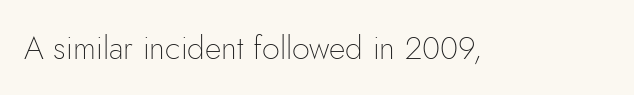
The face used here is rendered with its standard letterfit. The words here are not underlined. Each letter's strokes conclude bluntly, with no projecting serifs. The face used here is proportionally spaced, like ordinary book or web type. Stems here are at most as thick as an everyday book face. Is there any slant? The stems are plumb.
